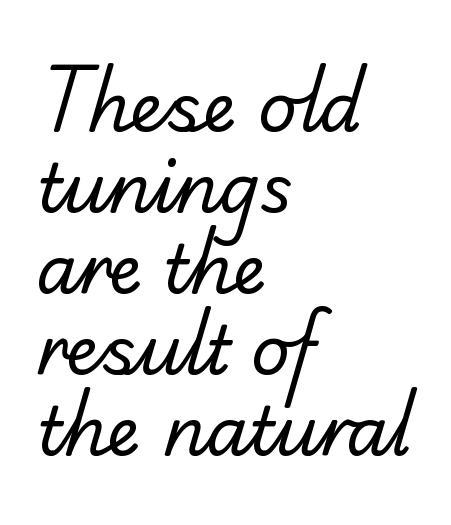
The image shows 67 px regular-weight serif type; set left-aligned, line spacing 1.21x, normal letter spacing, not underlined; low stroke contrast and a small x-height.
